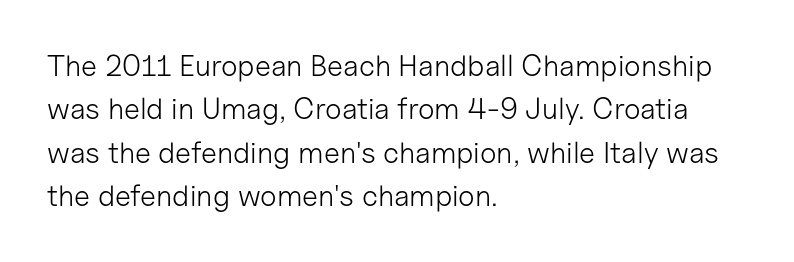
{"serif": "no", "italic": "no", "bold": "no", "weight": "light", "width": "normal", "stroke_contrast": "low", "x_height": "medium", "monospaced": "no", "underline": "no", "align": "left", "line_spacing": "normal", "line_spacing_ratio": 1.45, "letter_spacing": "normal", "letter_spacing_em": 0.0, "glyph_px": 30}
